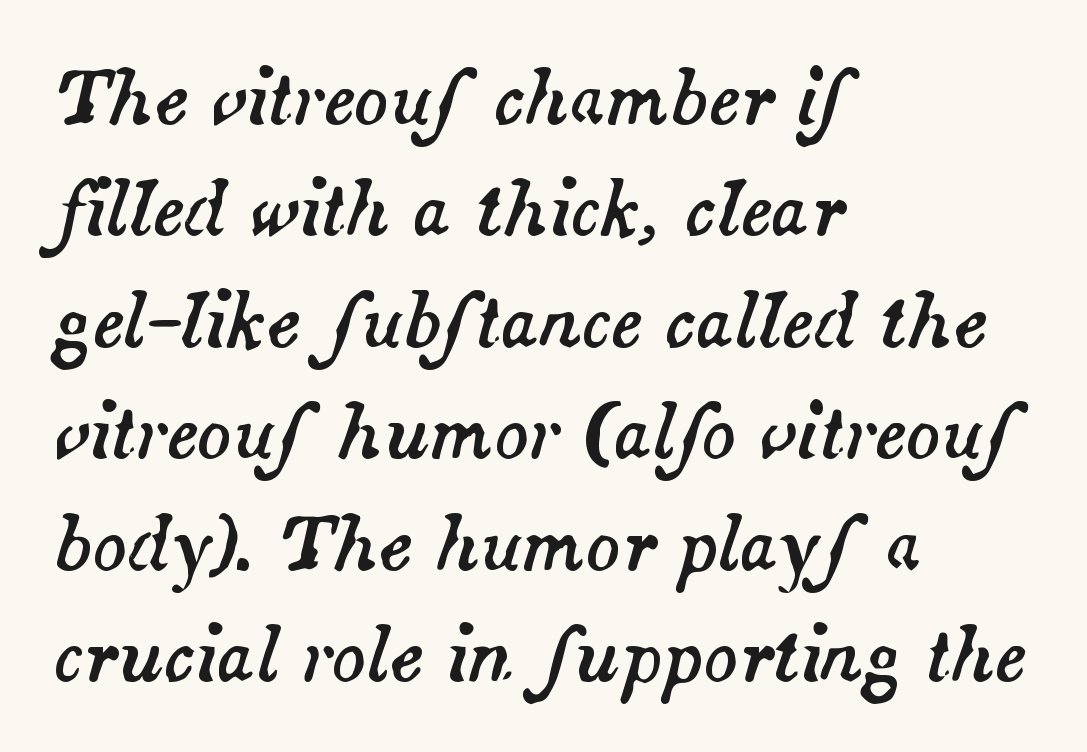
The image shows 71 px text type, italic (leaning right); set left-aligned, normal line spacing (1.57x), normal letter spacing, not underlined; medium stroke contrast and a small x-height.
